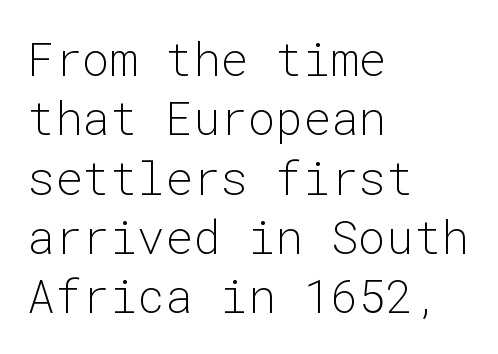
The image shows 46 px light sans-serif type, upright, monospaced; set left-aligned, normal line spacing (1.29x), normal letter spacing, not underlined; low stroke contrast and a medium x-height.
